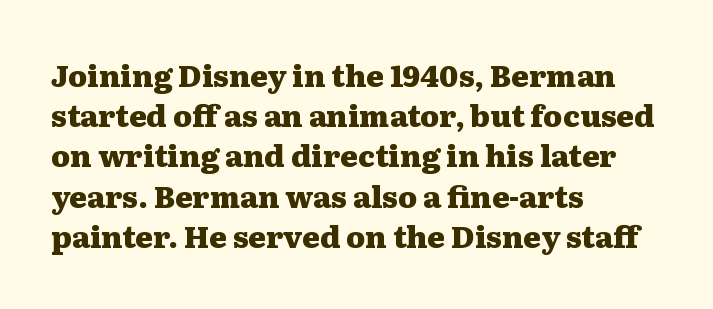
Q: Is the text bold? A: Yes.
Q: Is the text italic (slanted)? A: No, it is upright.
Q: Is the typeface a serif or a sans-serif typeface? A: Serif.
Q: Is the text underlined? A: No.
Q: How is the paragraph aligned? A: Left-aligned.
Q: Is the spacing between letters normal or unusually wide? A: Normal.
Q: Is the spacing between lines tight, normal or loose? A: Normal.
Q: Width (condensed, normal, or wide)? A: Wide.
Q: Stroke contrast? A: Medium.
Q: x-height? A: Medium.
Q: Monospaced? A: No.
